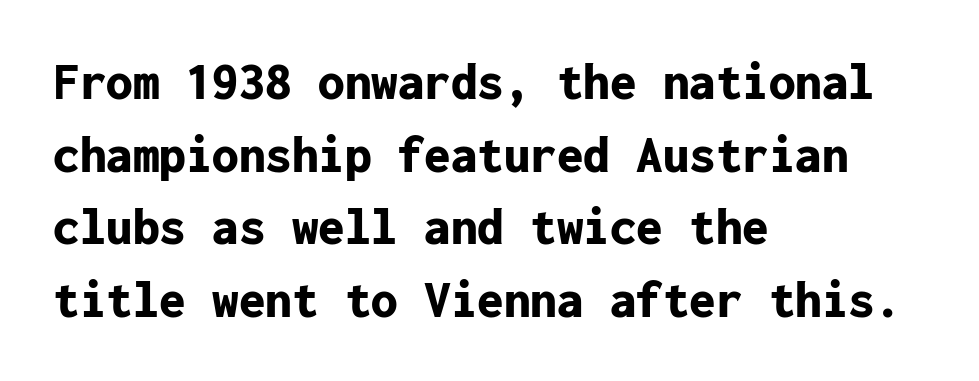
{"serif": "no", "italic": "no", "bold": "yes", "weight": "bold", "width": "normal", "stroke_contrast": "low", "x_height": "medium", "monospaced": "yes", "underline": "no", "align": "left", "line_spacing": "normal", "line_spacing_ratio": 1.37, "letter_spacing": "normal", "letter_spacing_em": 0.0, "glyph_px": 53}
